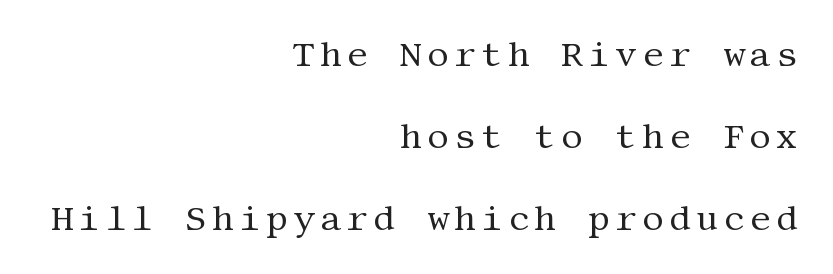
{"serif": "yes", "italic": "no", "bold": "no", "weight": "regular", "width": "normal", "stroke_contrast": "medium", "x_height": "large", "underline": "no", "align": "right", "line_spacing": "loose", "line_spacing_ratio": 2.41, "glyph_px": 34}
